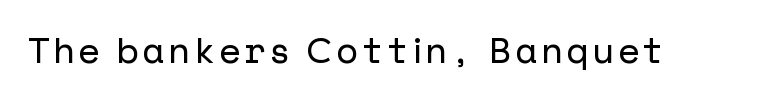
{"serif": "no", "italic": "no", "width": "normal", "stroke_contrast": "low", "x_height": "medium", "underline": "no", "glyph_px": 35}
